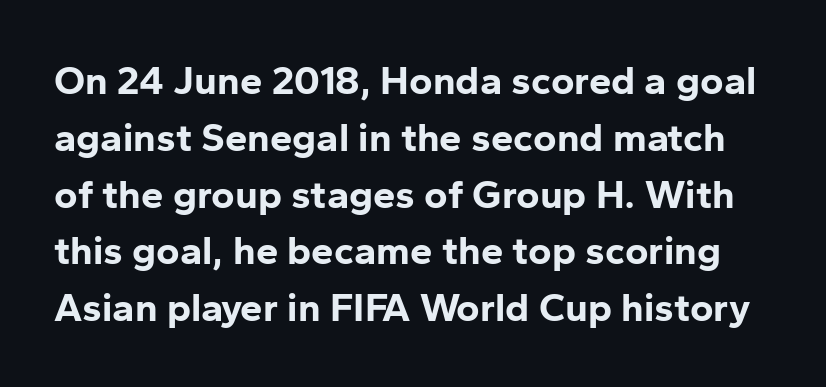
Q: Is the text bold? A: Yes.
Q: Is the text italic (slanted)? A: No, it is upright.
Q: Is the typeface a serif or a sans-serif typeface? A: Sans-serif.
Q: Is the text underlined? A: No.
Q: Is the spacing between letters normal or unusually wide? A: Normal.
Q: Is the spacing between lines tight, normal or loose? A: Normal.
Q: Width (condensed, normal, or wide)? A: Normal.
Q: Stroke contrast? A: Low.
Q: x-height? A: Medium.
Q: Monospaced? A: No.
